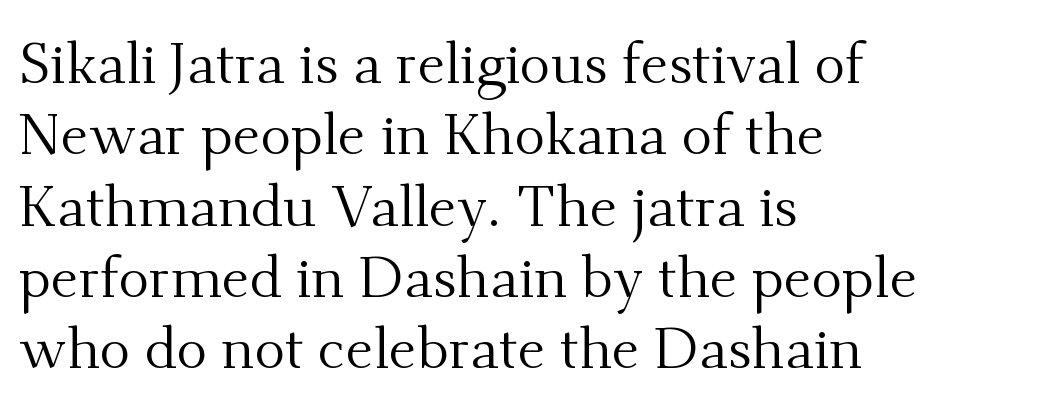
Is this a heavy cut? Hardly; it is regular or lighter. Plain, unruled lines of type. Does the lettering tilt? It doesn't — this is upright. Is the block centered? No — it sits flush against the left margin. The letters advance in unequal steps, a hallmark of proportional type.
